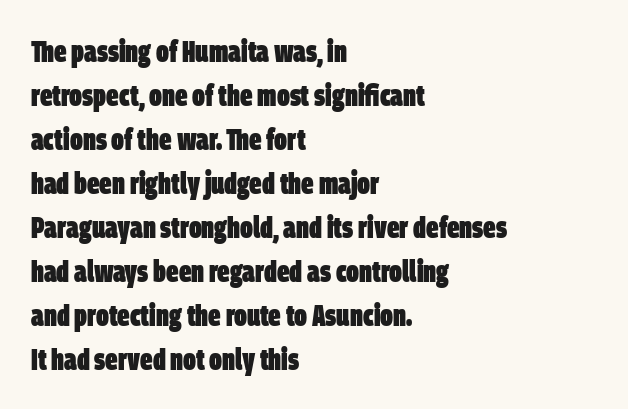
{"serif": "no", "bold": "yes", "weight": "heavy", "width": "condensed", "stroke_contrast": "low", "x_height": "large", "monospaced": "no", "underline": "no", "align": "left", "line_spacing": "normal", "line_spacing_ratio": 1.42, "letter_spacing": "normal", "letter_spacing_em": 0.0, "glyph_px": 31}
